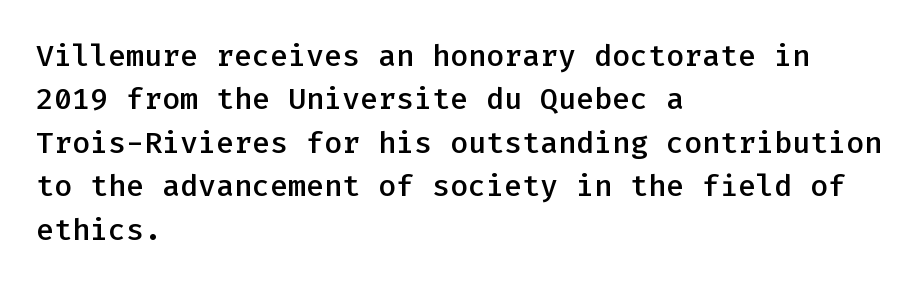
{"serif": "no", "italic": "no", "bold": "semi", "weight": "semibold", "width": "normal", "stroke_contrast": "low", "x_height": "medium", "monospaced": "yes", "underline": "no", "align": "left", "line_spacing": "normal", "line_spacing_ratio": 1.45, "letter_spacing": "normal", "letter_spacing_em": 0.0, "glyph_px": 30}
